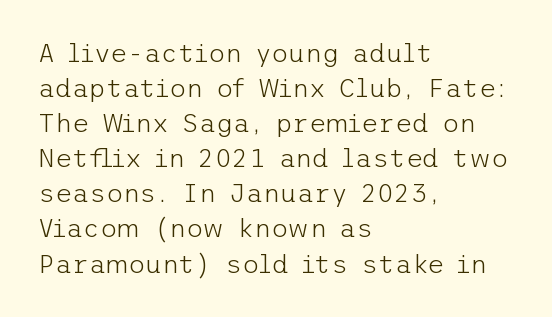
The image shows 26 px text type, upright; set left-aligned, normal line spacing (1.35x), normal letter spacing, not underlined.
